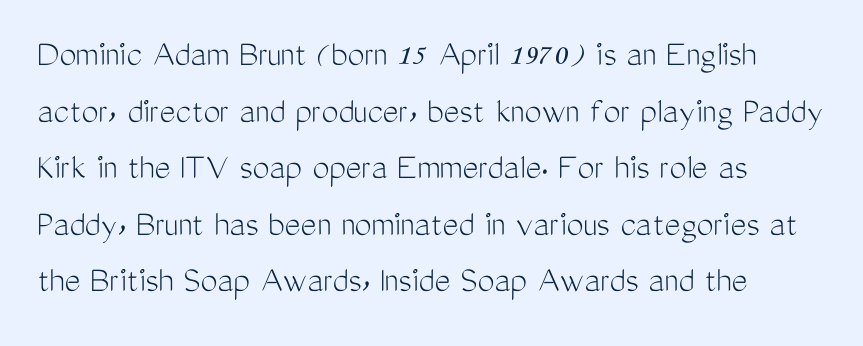
The image shows 38 px light, condensed sans-serif type, upright; set left-aligned, normal line spacing (1.49x), normal letter spacing, not underlined; medium stroke contrast and a medium x-height.
